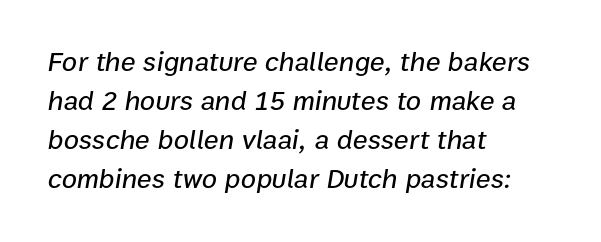
The image shows 28 px text type, italic (leaning right); set left-aligned, normal line spacing (1.39x), normal letter spacing, not underlined; low stroke contrast and a medium x-height.
